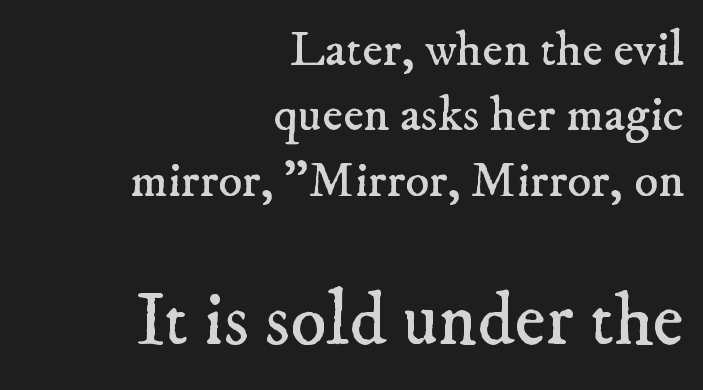
The image shows 75 px regular-weight serif type; set right-aligned, normal line spacing (1.31x), normal letter spacing, not underlined; the second (bottom) block is 1.5x larger; low stroke contrast and a small x-height.
